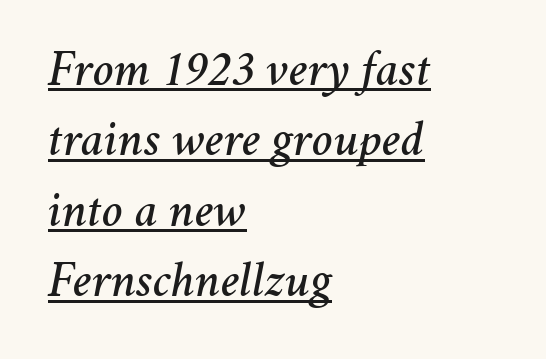
The image shows 50 px text type, italic (leaning right); set left-aligned, normal line spacing (1.41x), normal letter spacing, underlined; medium stroke contrast and a medium x-height.
